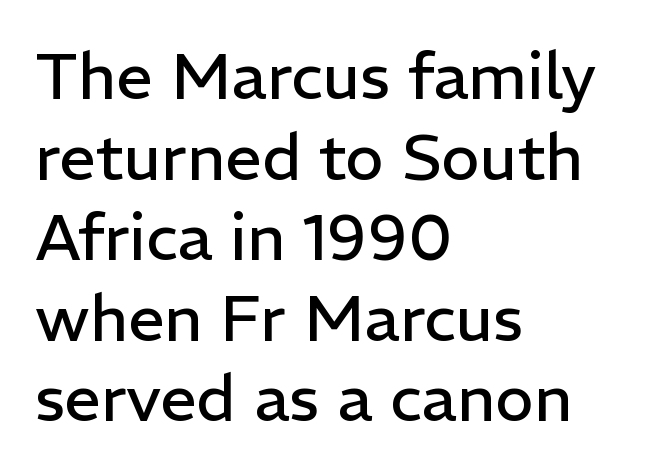
Serifs: no, the terminals of the letterforms are clean. A student would call this left alignment; a typographer would say flush left, rag right. Do the characters align in a grid? No, the font is proportional. Lines of text with bare space underneath. No extra tracking has been applied to these lines. Ascenders rise straight up at ninety degrees.
